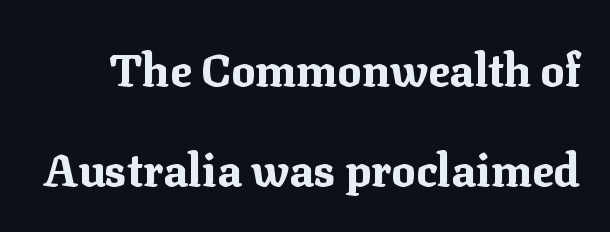
Q: Is the text bold? A: Yes.
Q: Is the text italic (slanted)? A: No, it is upright.
Q: Is the typeface a serif or a sans-serif typeface? A: Serif.
Q: Is the text underlined? A: No.
Q: Is the spacing between letters normal or unusually wide? A: Normal.
Q: Is the spacing between lines tight, normal or loose? A: Loose.
Q: Width (condensed, normal, or wide)? A: Normal.
Q: Stroke contrast? A: Medium.
Q: x-height? A: Medium.
Q: Monospaced? A: No.
